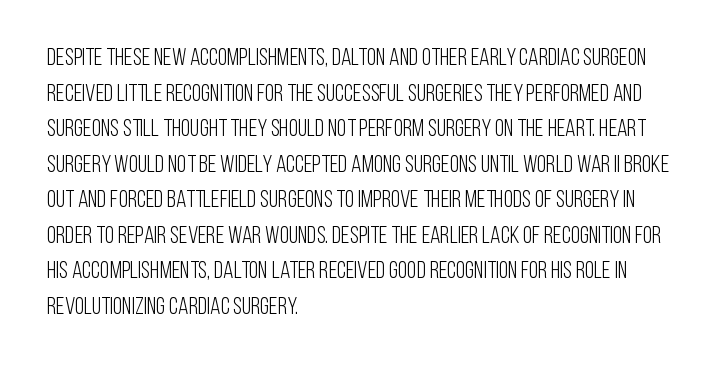
{"italic": "no", "bold": "no", "underline": "no", "align": "left", "line_spacing": "normal", "line_spacing_ratio": 1.48, "letter_spacing": "normal", "letter_spacing_em": 0.0, "glyph_px": 24}
